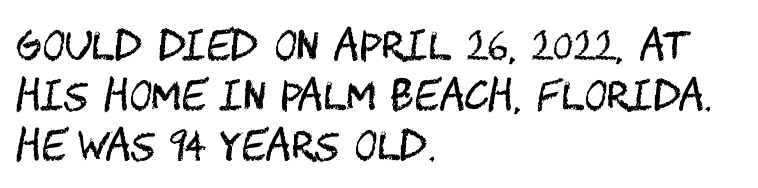
Lines of text with bare space underneath. Stems and bowls with no extra thickness — not bold. This is roman type, the default non-slanted kind. Here the glyphs are tracked normally, forming tight word shapes. All the whitespace from short lines collects on the right.
